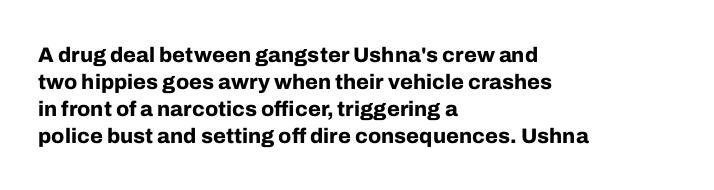
The image shows 21 px bold type, upright; set left-aligned, normal line spacing (1.28x), normal letter spacing, not underlined.
